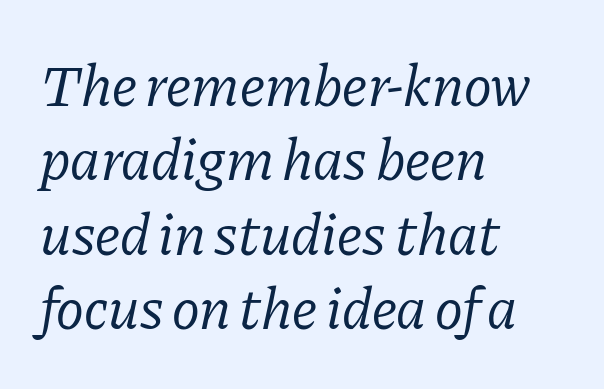
{"serif": "yes", "italic": "yes", "lean": "right", "slant_degrees": 11, "bold": "no", "weight": "regular", "width": "normal", "stroke_contrast": "low", "x_height": "medium", "monospaced": "no", "underline": "no", "align": "left", "line_spacing": "normal", "line_spacing_ratio": 1.26, "letter_spacing": "normal", "letter_spacing_em": 0.0, "glyph_px": 59}
